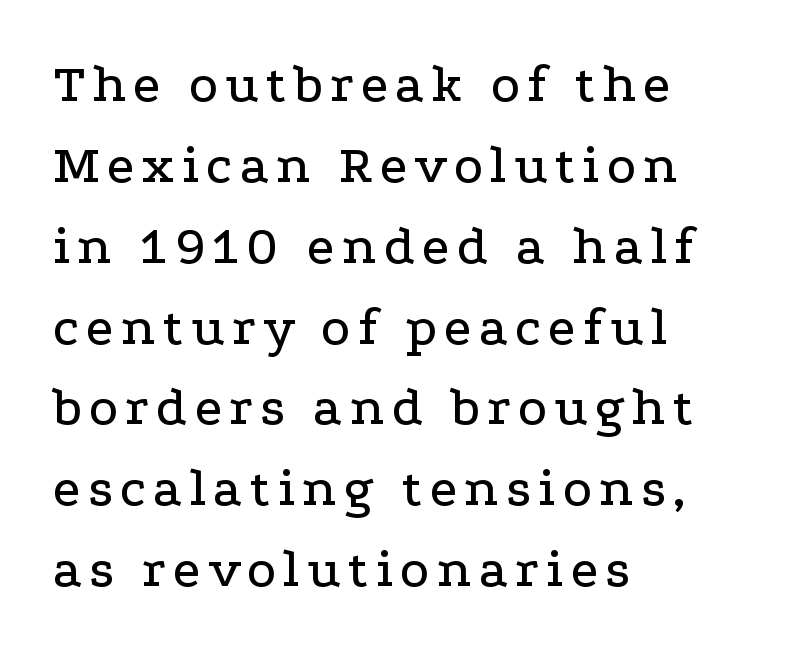
Q: Is the text italic (slanted)? A: No, it is upright.
Q: Is the typeface a serif or a sans-serif typeface? A: Serif.
Q: Is the text underlined? A: No.
Q: How is the paragraph aligned? A: Left-aligned.
Q: Is the spacing between lines tight, normal or loose? A: Normal.
Q: Width (condensed, normal, or wide)? A: Wide.
Q: Stroke contrast? A: Low.
Q: x-height? A: Medium.
Q: Monospaced? A: No.
